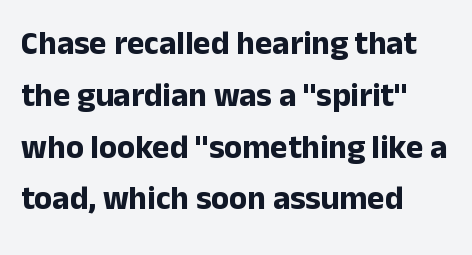
The image shows 33 px bold sans-serif type, upright; set left-aligned, normal line spacing (1.57x), normal letter spacing, not underlined; low stroke contrast and a medium x-height.
